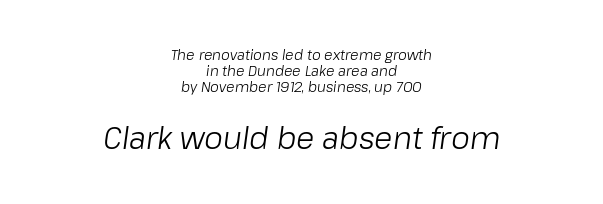
Bold? No — there's no thickening of the strokes. A typesetter would call this proportional, since set widths differ per character. The specimen omits any rule beneath the text block's lines. This sample trades vertical openness for compactness between lines.
